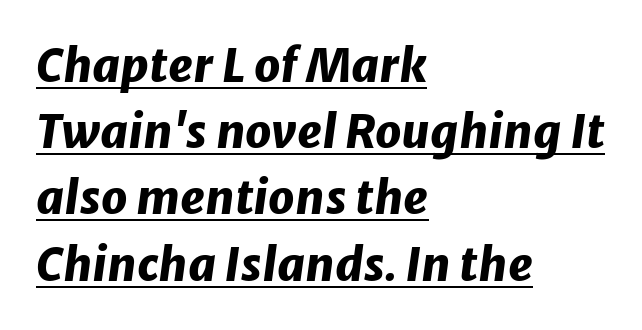
The image shows 46 px heavy type, italic (leaning right); set left-aligned, normal line spacing (1.44x), normal letter spacing, underlined; low stroke contrast and a medium x-height.
